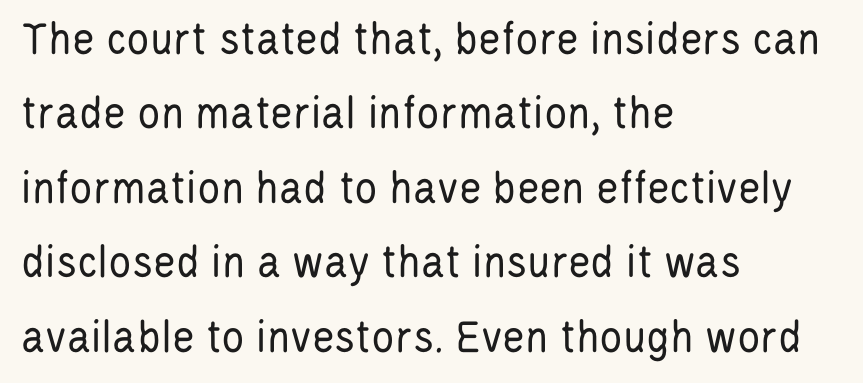
{"serif": "no", "italic": "no", "bold": "no", "weight": "regular", "width": "condensed", "stroke_contrast": "low", "x_height": "large", "monospaced": "no", "underline": "no", "align": "left", "line_spacing": "normal", "line_spacing_ratio": 1.55, "letter_spacing": "normal", "letter_spacing_em": 0.0, "glyph_px": 48}
